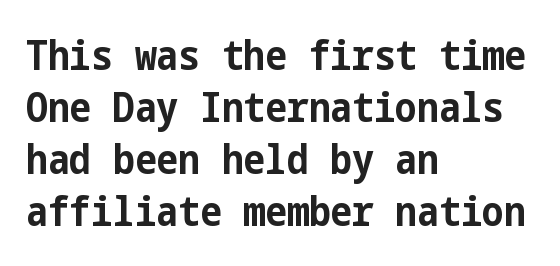
The image shows 41 px bold, condensed sans-serif type, upright; set left-aligned, normal line spacing (1.27x), normal letter spacing, not underlined; low stroke contrast and a medium x-height.
